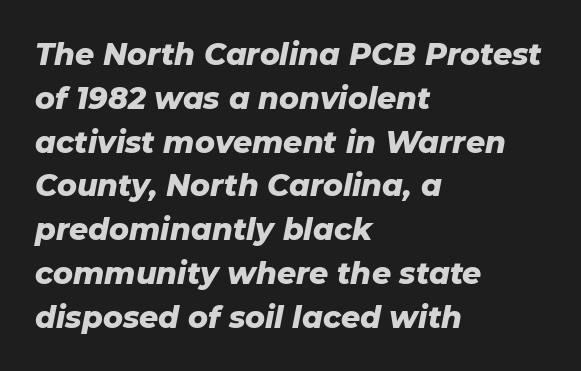
The image shows 30 px heavy type, italic (leaning right); set left-aligned, normal line spacing (1.46x), normal letter spacing, not underlined; low stroke contrast and a medium x-height.
